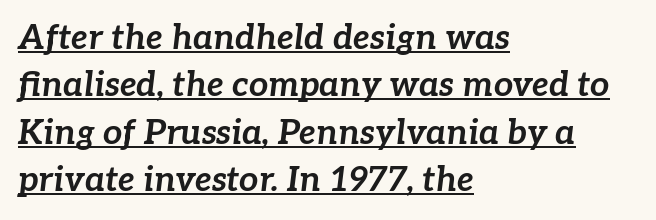
Line beginnings align vertically; line endings do not. Each word holds together tightly as a unit, with standard inter-letter gaps. The whole block is typeset with a tilt. The passage shown is underscored from start to finish.
